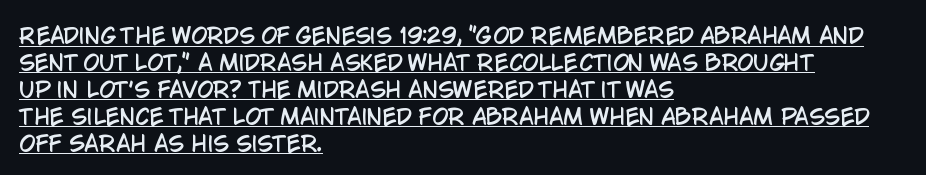
The typesetter has applied underlining to the passage shown. The lettering stays uniformly vertical, giving the passage a roman look. Line beginnings align vertically; line endings do not. Standard letterfit; no display-style spreading of the glyphs.
